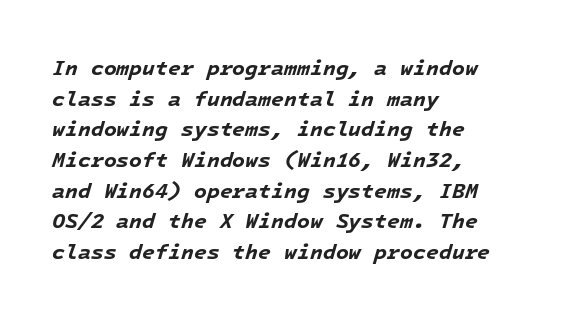
The image shows 21 px bold type, italic (leaning right); set left-aligned, normal line spacing (1.46x), normal letter spacing, not underlined.
